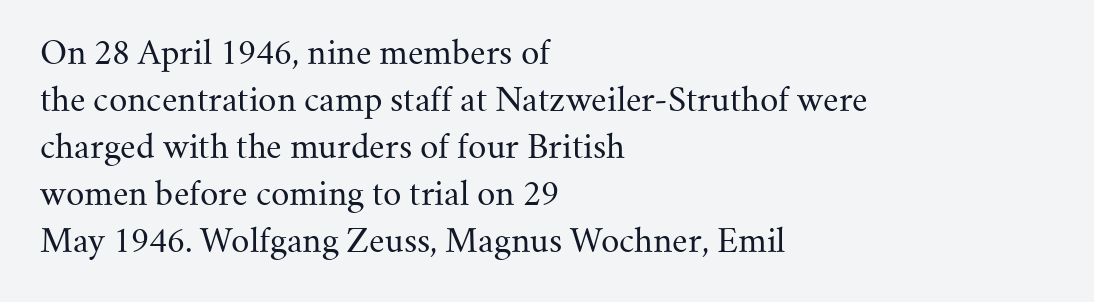
{"serif": "yes", "italic": "no", "bold": "no", "weight": "regular", "width": "normal", "stroke_contrast": "medium", "x_height": "small", "monospaced": "no", "underline": "no", "align": "left", "line_spacing": "normal", "line_spacing_ratio": 1.47, "letter_spacing": "normal", "letter_spacing_em": 0.0, "glyph_px": 32}
